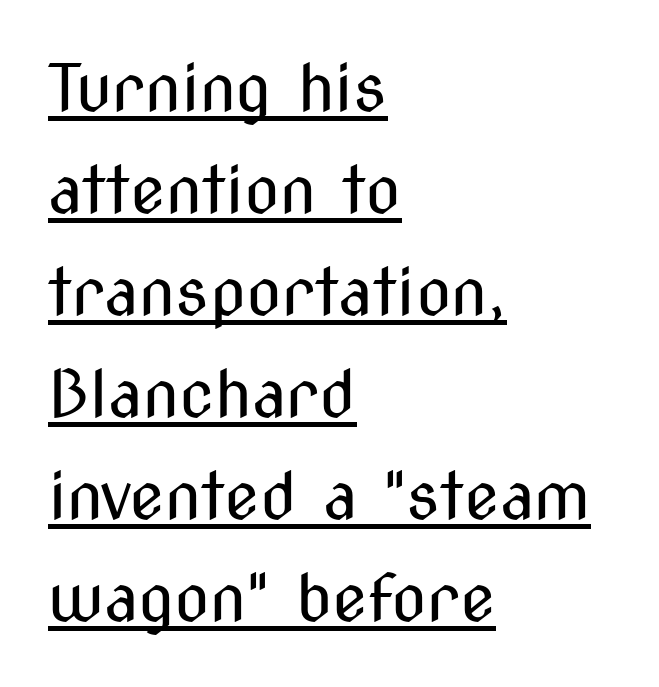
Q: Is the text bold? A: No.
Q: Is the text italic (slanted)? A: No, it is upright.
Q: Is the typeface a serif or a sans-serif typeface? A: Sans-serif.
Q: Is the text underlined? A: Yes.
Q: How is the paragraph aligned? A: Left-aligned.
Q: Is the spacing between letters normal or unusually wide? A: Normal.
Q: Is the spacing between lines tight, normal or loose? A: Normal.
Q: Width (condensed, normal, or wide)? A: Condensed.
Q: Stroke contrast? A: Medium.
Q: x-height? A: Medium.
Q: Monospaced? A: No.
